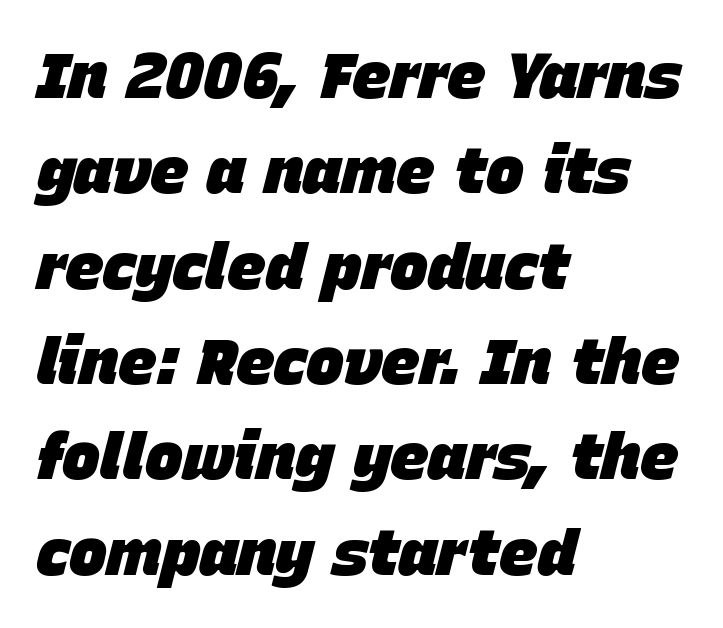
The image shows 64 px heavy type, italic (leaning right); set left-aligned, normal line spacing (1.49x), normal letter spacing, not underlined; low stroke contrast and a large x-height.
